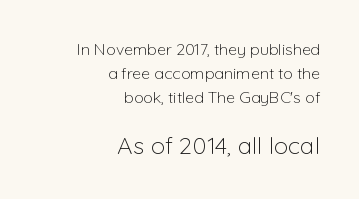
{"italic": "no", "bold": "no", "underline": "no", "align": "right", "line_spacing": "normal", "line_spacing_ratio": 1.49, "letter_spacing": "normal", "letter_spacing_em": 0.0, "larger_block": "second", "size_ratio": 1.5, "glyph_px": 24}
